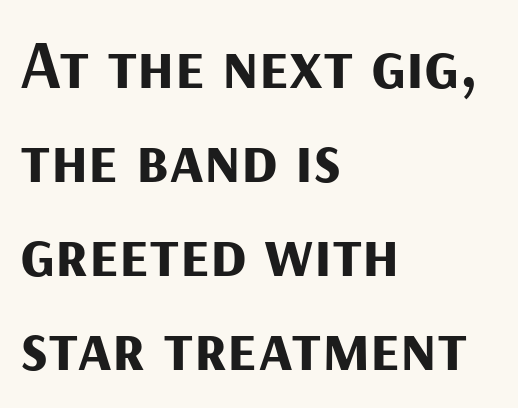
Horizontal alignment here is leftward, the default for most running prose. Regarding leading, the lines here are spaced in the standard way. Is there any slant? The stems are plumb. The rendering uses a bold face; every stroke is thick and dark.
